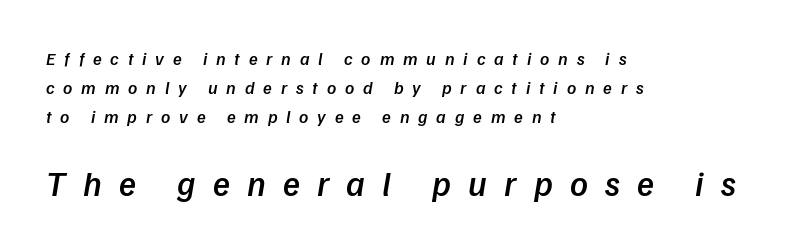
The image shows 35 px semibold sans-serif type; set left-aligned, normal line spacing (1.6x), unusually wide letter spacing (+0.49 em), not underlined; the second (bottom) block is 1.94x larger; low stroke contrast and a medium x-height.
